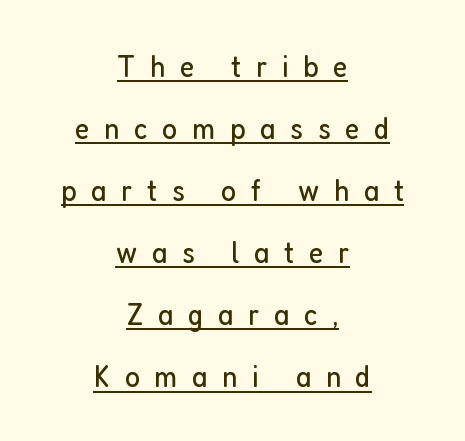
{"serif": "no", "italic": "no", "bold": "no", "weight": "regular", "width": "condensed", "stroke_contrast": "low", "x_height": "medium", "monospaced": "no", "underline": "yes", "align": "center", "line_spacing": "loose", "line_spacing_ratio": 1.94, "letter_spacing": "wide", "letter_spacing_em": 0.46, "glyph_px": 32}
